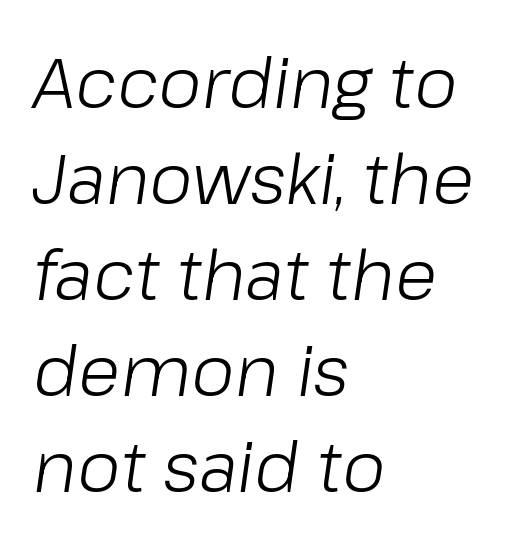
{"italic": "yes", "lean": "right", "slant_degrees": 8, "bold": "no", "weight": "light", "width": "normal", "stroke_contrast": "low", "x_height": "medium", "monospaced": "no", "underline": "no", "align": "left", "line_spacing": "normal", "line_spacing_ratio": 1.37, "letter_spacing": "normal", "letter_spacing_em": 0.0, "glyph_px": 70}
